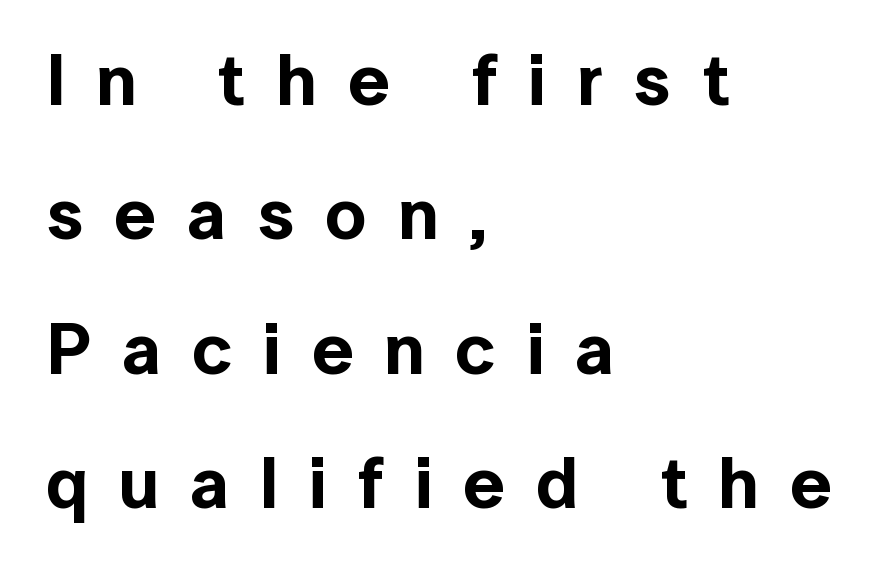
{"serif": "no", "italic": "no", "width": "normal", "x_height": "medium", "monospaced": "no", "underline": "no", "align": "left", "line_spacing_ratio": 1.84, "letter_spacing": "wide", "letter_spacing_em": 0.42, "glyph_px": 73}
